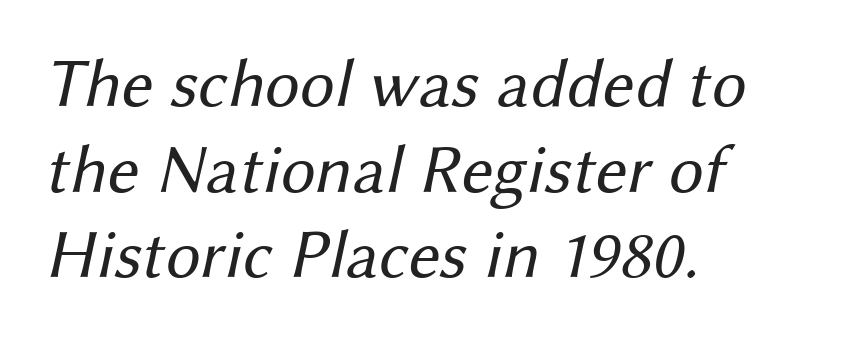
Q: Is the text bold? A: No.
Q: Is the typeface a serif or a sans-serif typeface? A: Sans-serif.
Q: Is the text underlined? A: No.
Q: How is the paragraph aligned? A: Left-aligned.
Q: Is the spacing between letters normal or unusually wide? A: Normal.
Q: Width (condensed, normal, or wide)? A: Normal.
Q: Stroke contrast? A: Medium.
Q: x-height? A: Medium.
Q: Monospaced? A: No.
